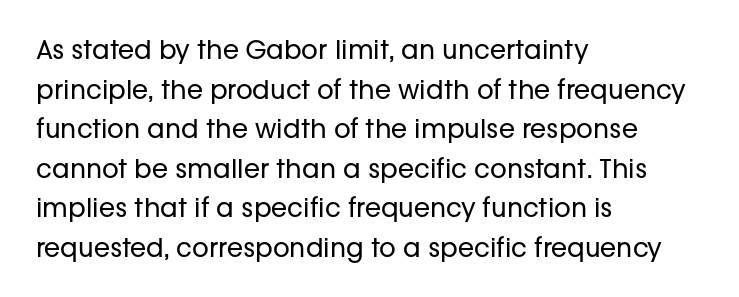
{"italic": "no", "bold": "no", "underline": "no", "align": "left", "line_spacing": "normal", "line_spacing_ratio": 1.52, "letter_spacing": "normal", "letter_spacing_em": 0.0, "glyph_px": 26}
